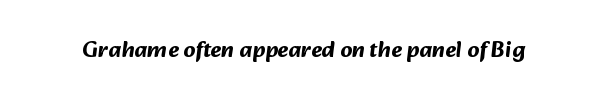
The image shows 23 px bold type; set normal letter spacing, not underlined.
